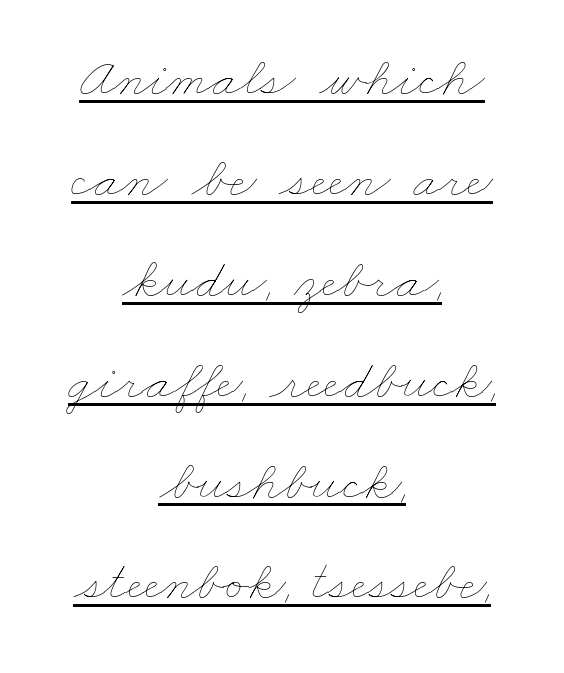
The image shows 57 px thin, wide type; set centered, line spacing 1.77x, normal letter spacing, underlined; low stroke contrast and a small x-height.
